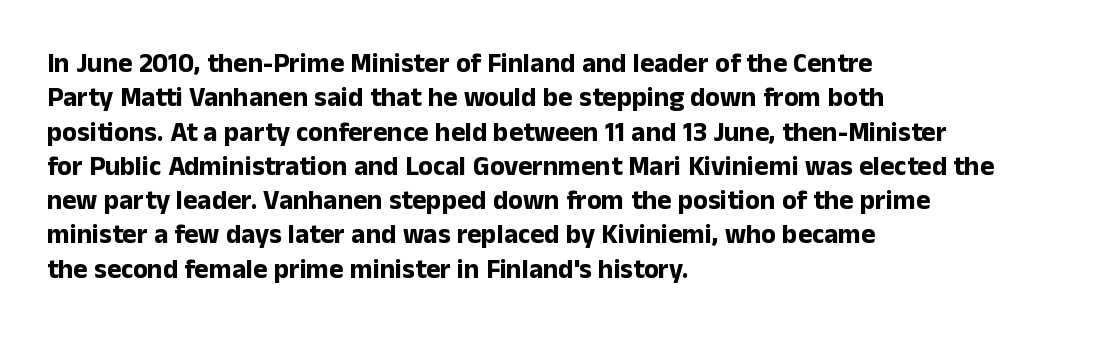
{"italic": "no", "bold": "yes", "underline": "no", "align": "left", "line_spacing": "normal", "line_spacing_ratio": 1.27, "letter_spacing": "normal", "letter_spacing_em": 0.0, "glyph_px": 27}
